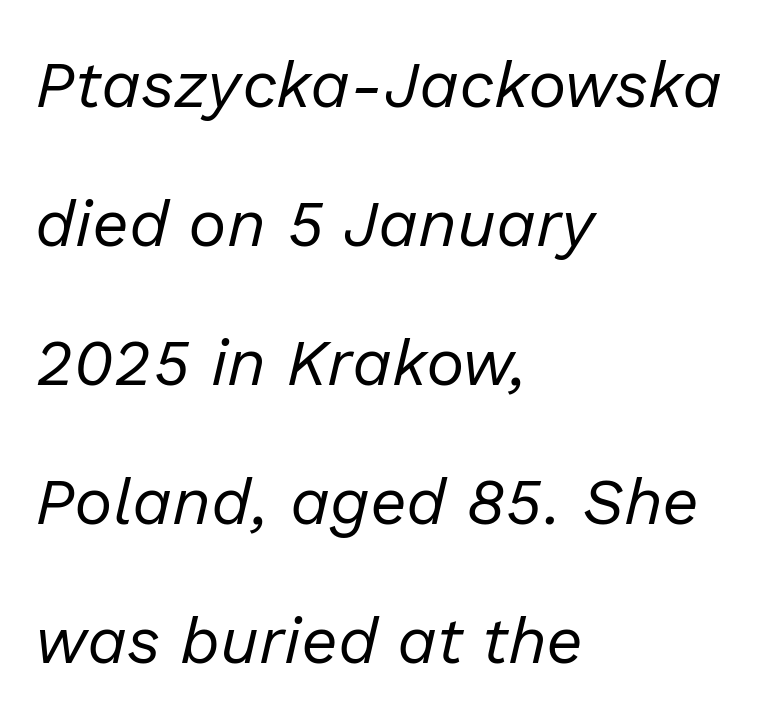
{"italic": "yes", "lean": "right", "slant_degrees": 13, "bold": "no", "weight": "regular", "width": "normal", "stroke_contrast": "low", "x_height": "medium", "monospaced": "no", "underline": "no", "align": "left", "line_spacing": "loose", "line_spacing_ratio": 2.14, "letter_spacing": "normal", "letter_spacing_em": 0.0, "glyph_px": 65}
